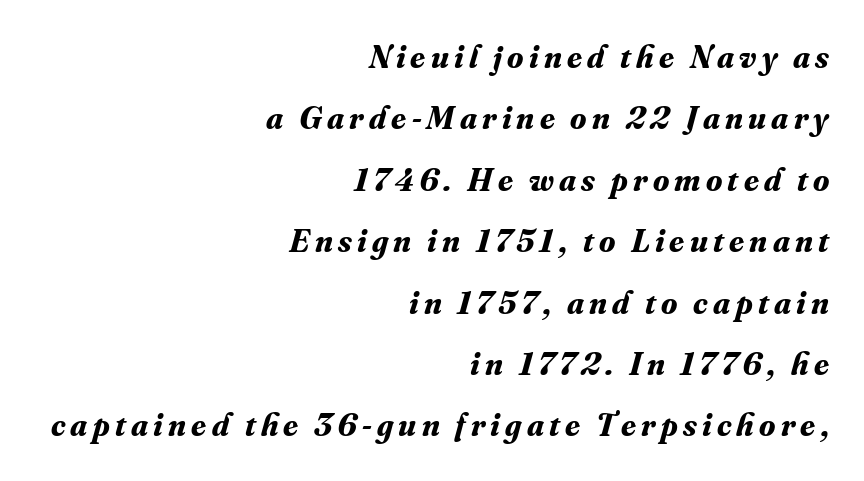
When letters slant like this, we call the style italic. Rule under the text: the space is simply empty. Note the varied advance widths — an 'i' is clearly narrower than an 'm'. Strong, thick strokes mark this as bold type. You can tell from the footed stems that serif type was used. Layout note: lines flush right.
